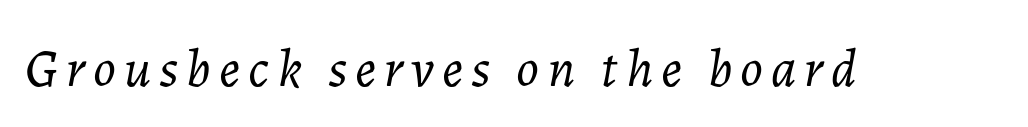
Anything drawn beneath the words? Only blank space. These lines are rendered in a variable-pitch font. When letters slant like this, we call the style italic. Weight: regular or lighter.
